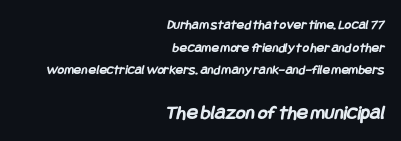
Q: Is the text bold? A: Yes.
Q: Is the text underlined? A: No.
Q: How is the paragraph aligned? A: Right-aligned.
Q: Is the spacing between letters normal or unusually wide? A: Normal.
Q: Is the spacing between lines tight, normal or loose? A: Normal.
Q: Which block of text is set in a larger size, the first (top) or the second (bottom)? A: The second (bottom) one.
